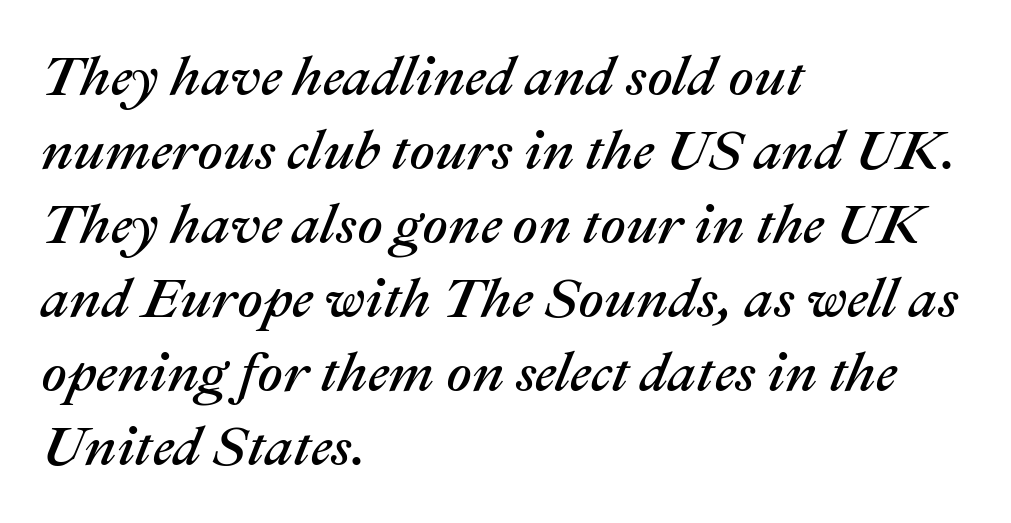
The image shows 56 px text type, italic (leaning right); set left-aligned, normal line spacing (1.32x), normal letter spacing, not underlined; medium stroke contrast and a medium x-height.
